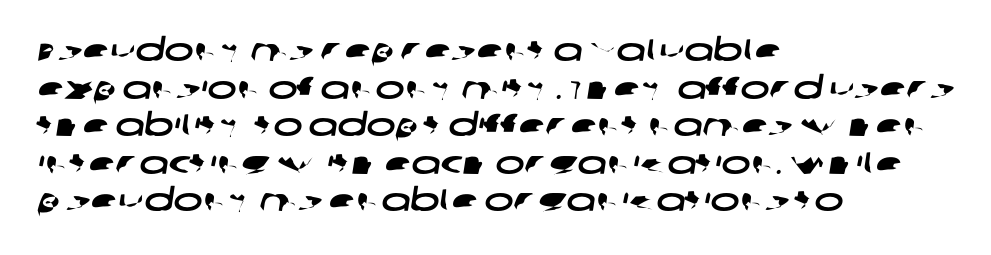
The letters advance in unequal steps, a hallmark of proportional type. The passage is arranged the way most books set body copy — flush left. The horizontal fit of the characters is conventional and even. Nobody drew a line under any word here.
